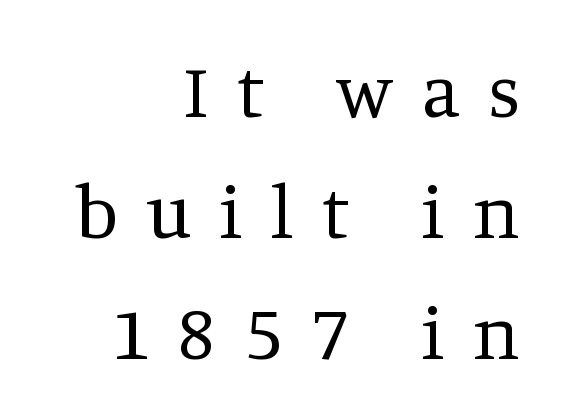
Q: Is the text bold? A: No.
Q: Is the text italic (slanted)? A: No, it is upright.
Q: Is the typeface a serif or a sans-serif typeface? A: Serif.
Q: Is the text underlined? A: No.
Q: How is the paragraph aligned? A: Right-aligned.
Q: Is the spacing between letters normal or unusually wide? A: Unusually wide.
Q: Is the spacing between lines tight, normal or loose? A: Normal.
Q: Width (condensed, normal, or wide)? A: Normal.
Q: Stroke contrast? A: Medium.
Q: x-height? A: Large.
Q: Monospaced? A: No.
